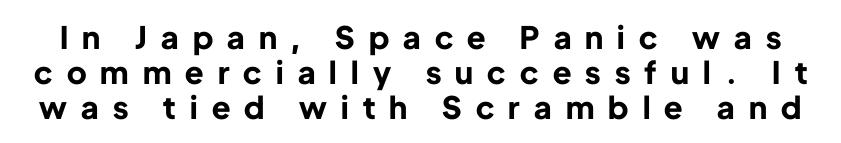
The image shows 31 px bold sans-serif type, upright; set tight line spacing (1.13x), unusually wide letter spacing (+0.46 em), not underlined; low stroke contrast and a medium x-height.
